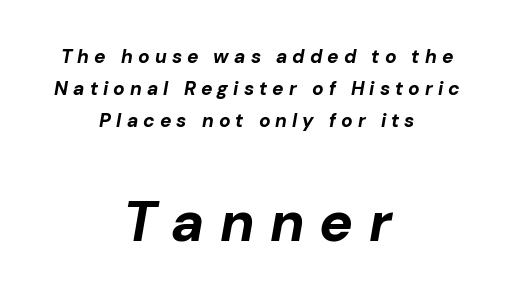
The image shows 56 px bold type, italic (leaning right); set centered, normal line spacing (1.68x), unusually wide letter spacing (+0.27 em), not underlined; the second (bottom) block is 2.95x larger; low stroke contrast and a medium x-height.
